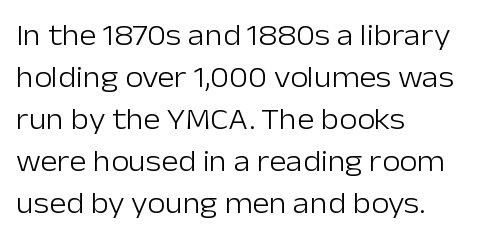
The image shows 29 px light sans-serif type, upright; set left-aligned, normal line spacing (1.45x), normal letter spacing, not underlined; low stroke contrast and a medium x-height.
